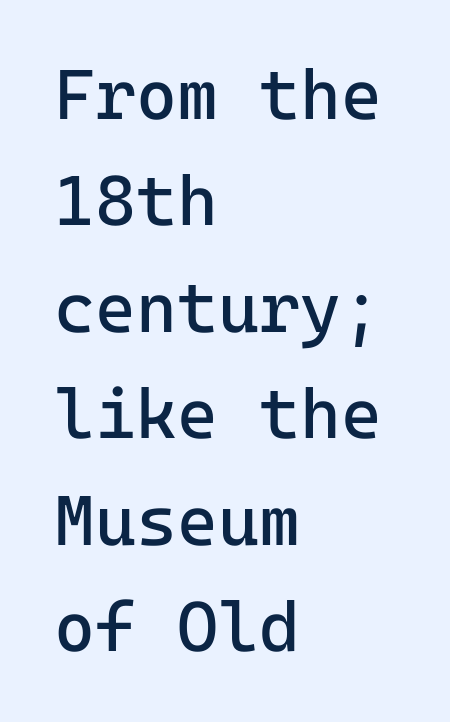
The image shows 70 px regular-weight sans-serif type, upright; set left-aligned, normal line spacing (1.52x), normal letter spacing, not underlined; low stroke contrast and a medium x-height.
